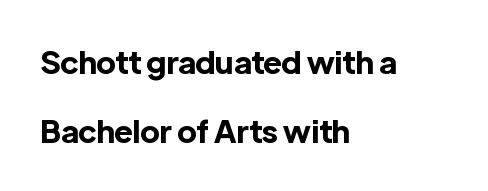
The image shows 31 px bold sans-serif type, upright; set left-aligned, loose line spacing (2.23x), normal letter spacing, not underlined; a medium x-height.
